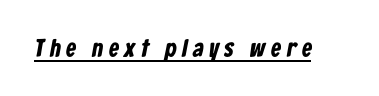
The image shows 25 px bold type; set unusually wide letter spacing (+0.23 em), underlined.
